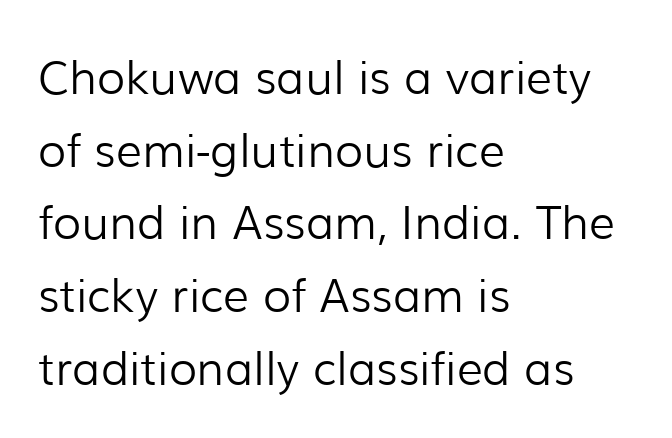
Q: Is the text bold? A: No.
Q: Is the text italic (slanted)? A: No, it is upright.
Q: Is the typeface a serif or a sans-serif typeface? A: Sans-serif.
Q: Is the text underlined? A: No.
Q: How is the paragraph aligned? A: Left-aligned.
Q: Is the spacing between letters normal or unusually wide? A: Normal.
Q: Is the spacing between lines tight, normal or loose? A: Normal.
Q: Width (condensed, normal, or wide)? A: Normal.
Q: Stroke contrast? A: Low.
Q: x-height? A: Medium.
Q: Monospaced? A: No.
